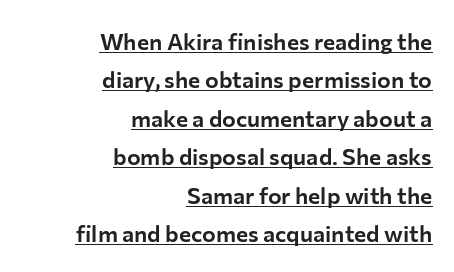
The image shows 23 px text type, upright; set right-aligned, normal line spacing (1.67x), normal letter spacing, underlined.
